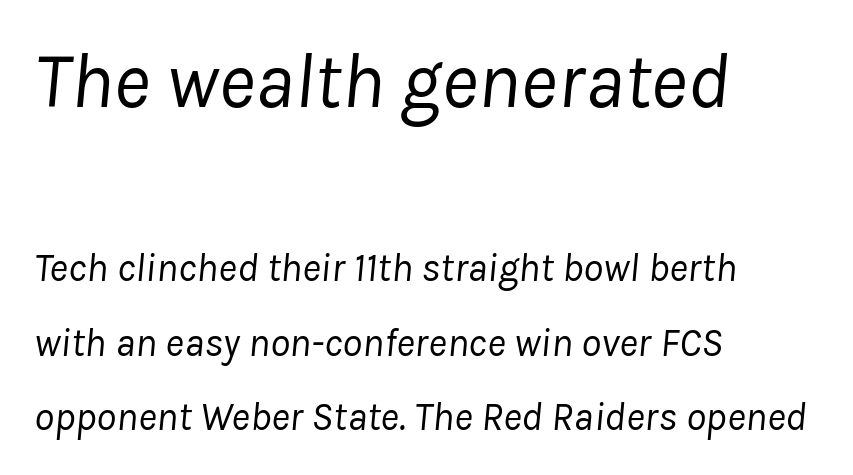
Q: Is the text bold? A: No.
Q: Is the text italic (slanted)? A: Yes, it leans right by about 8 degrees.
Q: Is the text underlined? A: No.
Q: How is the paragraph aligned? A: Left-aligned.
Q: Is the spacing between letters normal or unusually wide? A: Normal.
Q: Which block of text is set in a larger size, the first (top) or the second (bottom)? A: The first (top) one.
Q: Width (condensed, normal, or wide)? A: Normal.
Q: Stroke contrast? A: Low.
Q: x-height? A: Medium.
Q: Monospaced? A: No.
